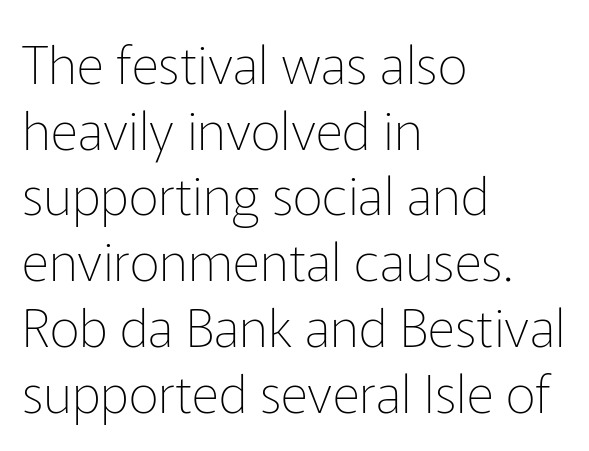
The image shows 53 px thin sans-serif type, upright; set left-aligned, line spacing 1.24x, normal letter spacing, not underlined; low stroke contrast and a medium x-height.
